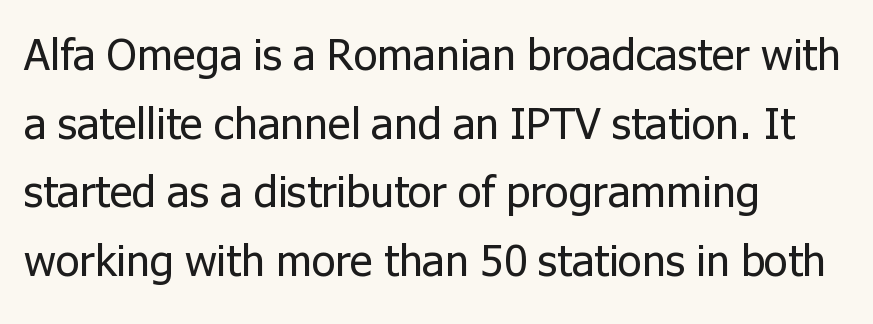
Q: Is the text bold? A: No.
Q: Is the text italic (slanted)? A: No, it is upright.
Q: Is the typeface a serif or a sans-serif typeface? A: Sans-serif.
Q: Is the text underlined? A: No.
Q: How is the paragraph aligned? A: Left-aligned.
Q: Is the spacing between letters normal or unusually wide? A: Normal.
Q: Is the spacing between lines tight, normal or loose? A: Normal.
Q: Width (condensed, normal, or wide)? A: Normal.
Q: Stroke contrast? A: Low.
Q: x-height? A: Medium.
Q: Monospaced? A: No.
